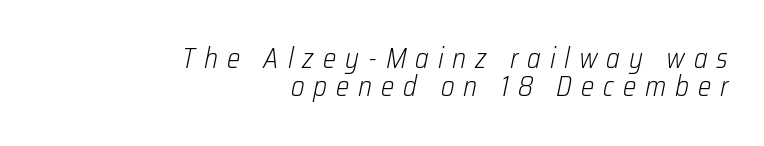
{"italic": "yes", "lean": "right", "slant_degrees": 12, "bold": "no", "weight": "light", "width": "condensed", "stroke_contrast": "low", "x_height": "medium", "monospaced": "no", "underline": "no", "align": "right", "line_spacing": "tight", "line_spacing_ratio": 1.01, "letter_spacing": "wide", "letter_spacing_em": 0.32, "glyph_px": 28}
